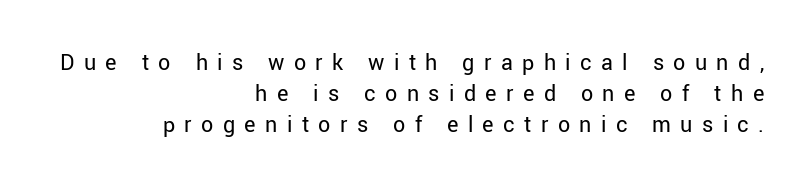
Q: Is the text bold? A: No.
Q: Is the text italic (slanted)? A: No, it is upright.
Q: Is the text underlined? A: No.
Q: How is the paragraph aligned? A: Right-aligned.
Q: Is the spacing between letters normal or unusually wide? A: Unusually wide.
Q: Is the spacing between lines tight, normal or loose? A: Normal.
